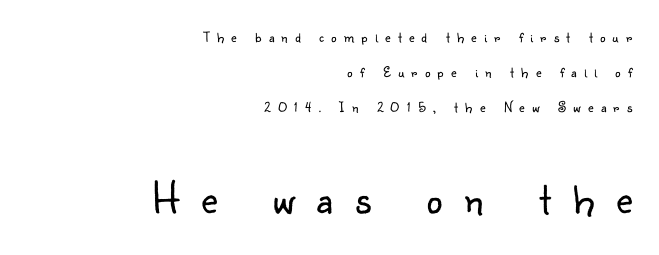
The image shows 45 px light sans-serif type, upright; set right-aligned, loose line spacing (2.34x), unusually wide letter spacing (+0.49 em), not underlined; the second (bottom) block is 3.0x larger; low stroke contrast and a small x-height.
